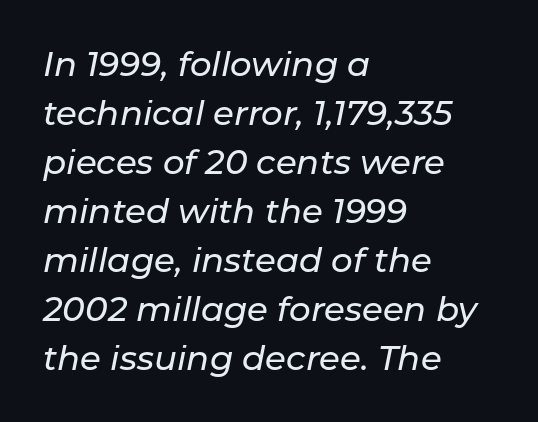
The image shows 34 px text type, italic (leaning right); set left-aligned, normal line spacing (1.44x), normal letter spacing, not underlined; low stroke contrast and a medium x-height.
